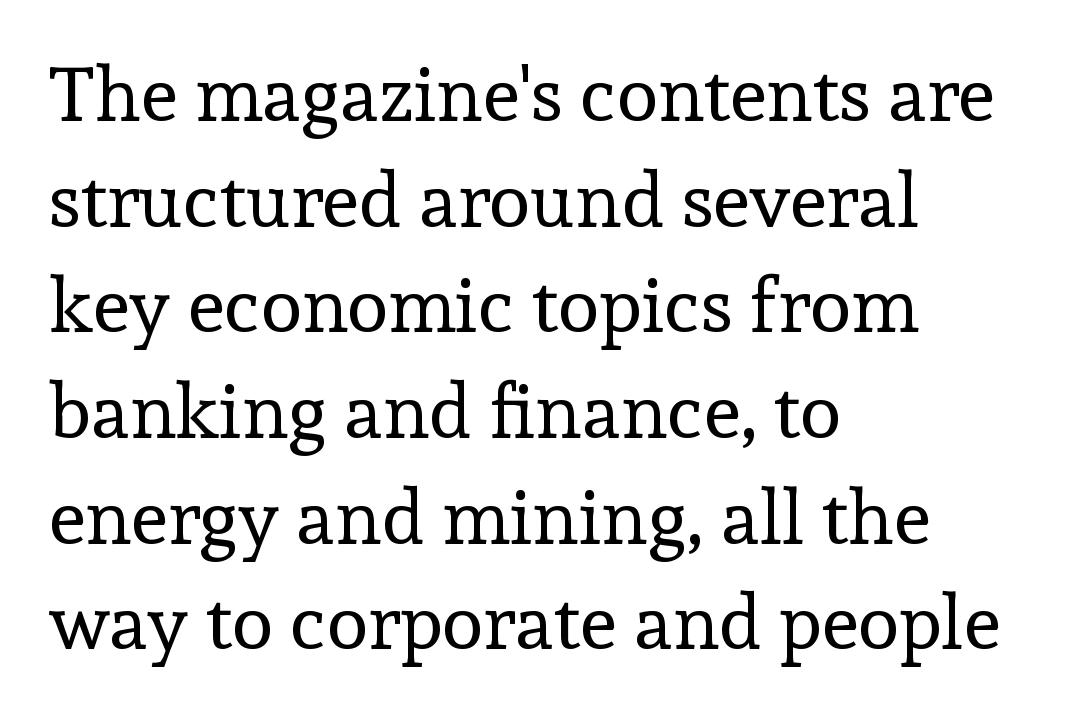
Q: Is the text bold? A: No.
Q: Is the text italic (slanted)? A: No, it is upright.
Q: Is the typeface a serif or a sans-serif typeface? A: Serif.
Q: Is the text underlined? A: No.
Q: How is the paragraph aligned? A: Left-aligned.
Q: Is the spacing between letters normal or unusually wide? A: Normal.
Q: Is the spacing between lines tight, normal or loose? A: Normal.
Q: Width (condensed, normal, or wide)? A: Normal.
Q: x-height? A: Medium.
Q: Monospaced? A: No.
